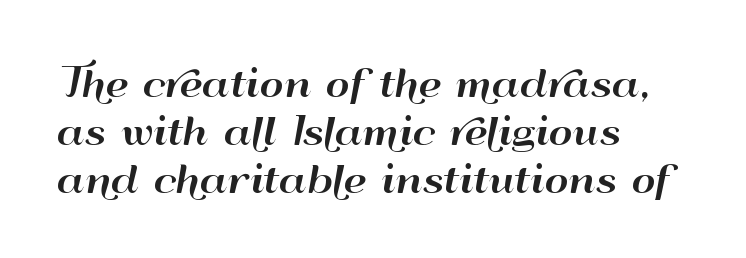
Q: Is the text italic (slanted)? A: Yes.
Q: Is the typeface a serif or a sans-serif typeface? A: Sans-serif.
Q: Is the text underlined? A: No.
Q: How is the paragraph aligned? A: Left-aligned.
Q: Is the spacing between letters normal or unusually wide? A: Normal.
Q: Is the spacing between lines tight, normal or loose? A: Normal.
Q: Width (condensed, normal, or wide)? A: Wide.
Q: Stroke contrast? A: High.
Q: x-height? A: Small.
Q: Monospaced? A: No.
